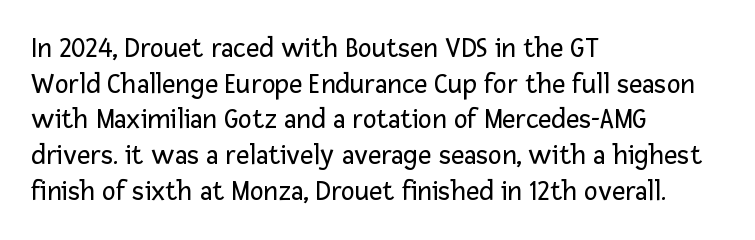
Think of a printed novel: that variable character pitch is what you see here. Compared with typical body copy, the letter spacing here is the same. Every row of glyphs begins at an identical x-position on the left. Check where the strokes stop: nothing finishes them off — pure sans. Vertical strokes here are truly vertical. Stems and bowls with no extra thickness — not bold.
